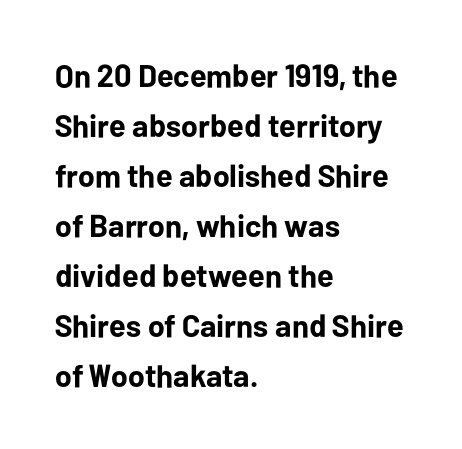
Is this a fixed-width face? No — the glyphs have proportional, varying widths. The line-height multiplier appears to be the usual default. The rendering shows plain stroke endings on the letterforms — a sans-serif design. Emphasis by weight is at full strength: bold.
